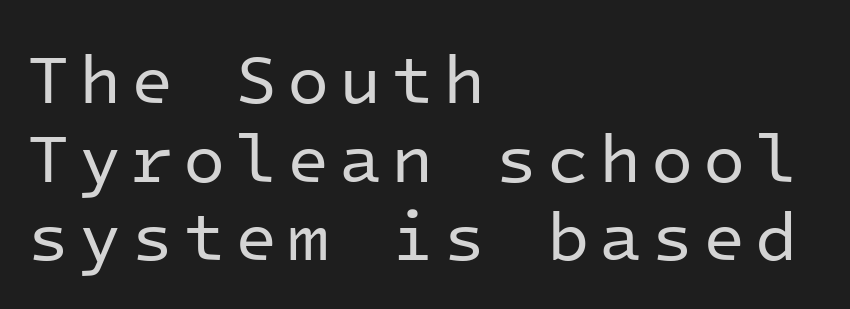
Q: Is the text bold? A: No.
Q: Is the text italic (slanted)? A: No, it is upright.
Q: Is the typeface a serif or a sans-serif typeface? A: Sans-serif.
Q: Is the text underlined? A: No.
Q: How is the paragraph aligned? A: Left-aligned.
Q: Is the spacing between lines tight, normal or loose? A: Tight.
Q: Width (condensed, normal, or wide)? A: Normal.
Q: Stroke contrast? A: Low.
Q: x-height? A: Medium.
Q: Monospaced? A: Yes.
